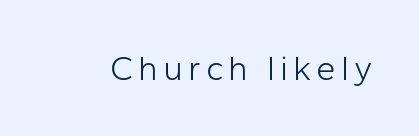
The font is comparable to plain body text, perhaps lighter. Descenders hang freely into open space. The text was rendered using a sans face with plain stroke endings. Character widths vary here, with narrow letters taking less room than wide ones.
